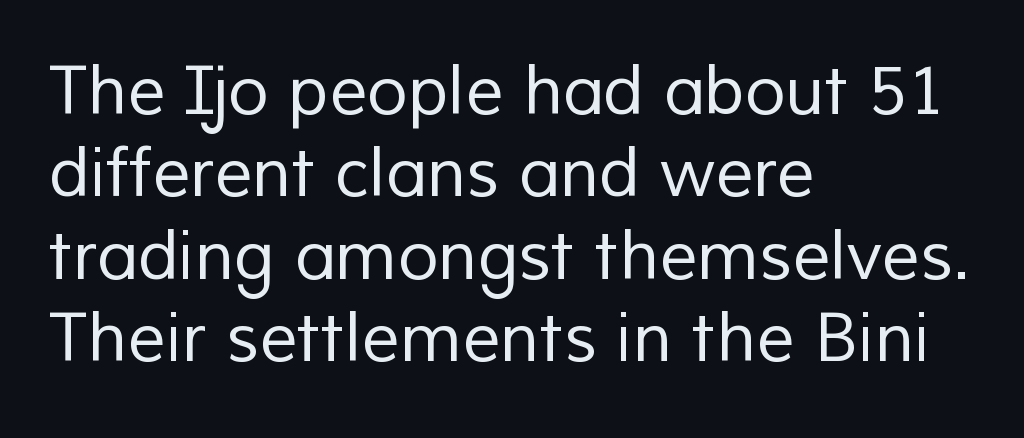
Q: Is the text bold? A: No.
Q: Is the typeface a serif or a sans-serif typeface? A: Sans-serif.
Q: Is the text underlined? A: No.
Q: How is the paragraph aligned? A: Left-aligned.
Q: Is the spacing between letters normal or unusually wide? A: Normal.
Q: Width (condensed, normal, or wide)? A: Normal.
Q: Stroke contrast? A: Low.
Q: x-height? A: Medium.
Q: Monospaced? A: No.
